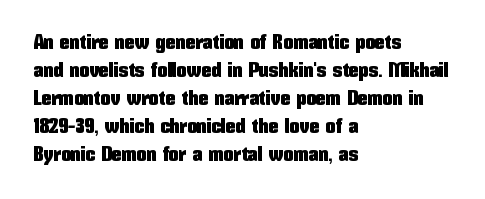
The image shows 20 px text type, upright; set left-aligned, normal line spacing (1.4x), normal letter spacing, not underlined.
